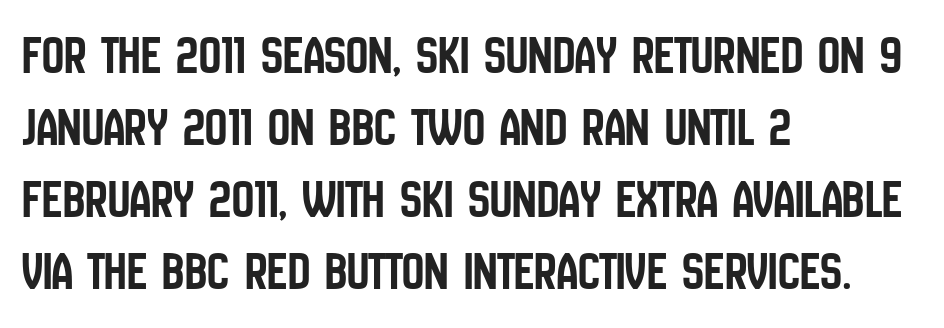
Q: Is the text italic (slanted)? A: No, it is upright.
Q: Is the typeface a serif or a sans-serif typeface? A: Sans-serif.
Q: Is the text underlined? A: No.
Q: How is the paragraph aligned? A: Left-aligned.
Q: Is the spacing between letters normal or unusually wide? A: Normal.
Q: Is the spacing between lines tight, normal or loose? A: Normal.
Q: Width (condensed, normal, or wide)? A: Condensed.
Q: Stroke contrast? A: Low.
Q: x-height? A: Large.
Q: Monospaced? A: No.
